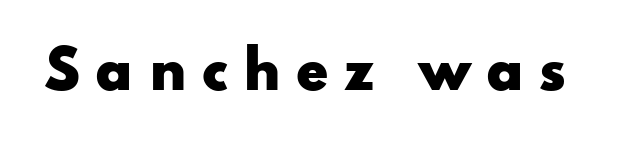
{"serif": "no", "italic": "no", "bold": "yes", "weight": "heavy", "width": "wide", "stroke_contrast": "low", "x_height": "small", "monospaced": "no", "underline": "no", "letter_spacing": "wide", "letter_spacing_em": 0.29, "glyph_px": 52}
